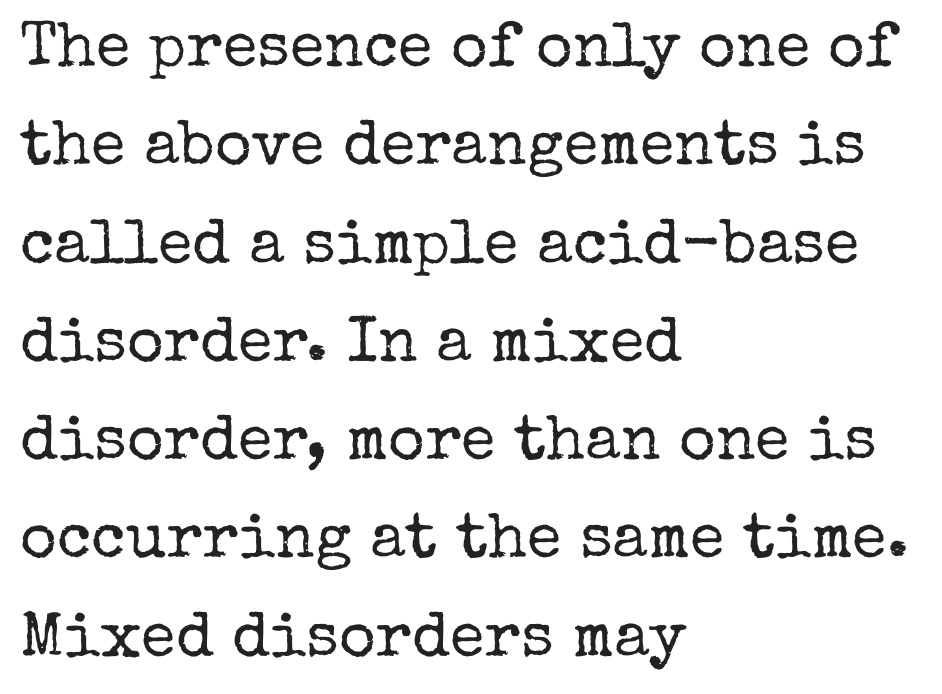
The image shows 63 px regular-weight serif type, upright; set left-aligned, normal line spacing (1.56x), normal letter spacing, not underlined; low stroke contrast and a medium x-height.
